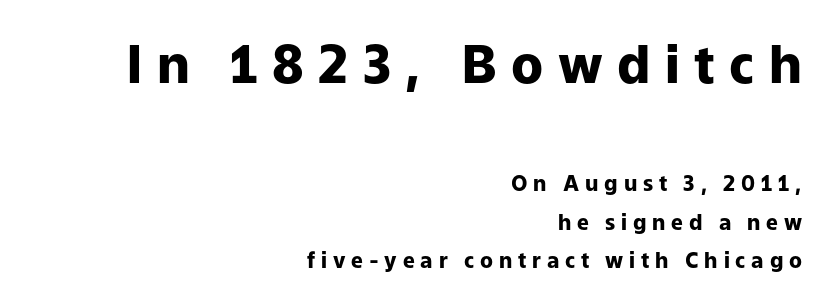
Q: Is the text bold? A: Yes.
Q: Is the text italic (slanted)? A: No, it is upright.
Q: Is the typeface a serif or a sans-serif typeface? A: Sans-serif.
Q: Is the text underlined? A: No.
Q: How is the paragraph aligned? A: Right-aligned.
Q: Is the spacing between letters normal or unusually wide? A: Unusually wide.
Q: Which block of text is set in a larger size, the first (top) or the second (bottom)? A: The first (top) one.
Q: Width (condensed, normal, or wide)? A: Normal.
Q: Stroke contrast? A: Low.
Q: x-height? A: Medium.
Q: Monospaced? A: No.
